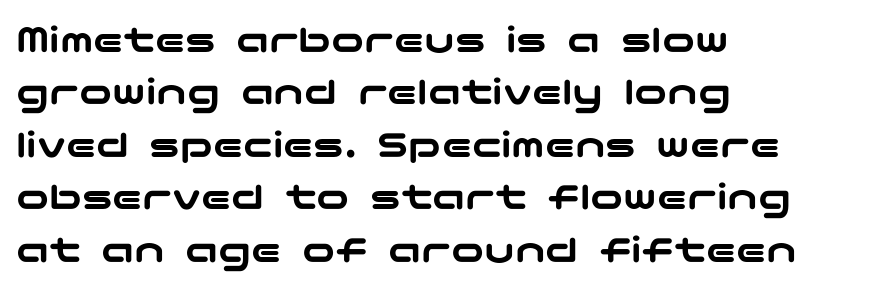
How would I describe the line gaps? Plain and ordinary. Rule under the text: the space is simply empty. Typeset ragged right — the left edge is the straight one. A sans-serif font was chosen for this passage. The axis of the letterforms is exactly vertical.
